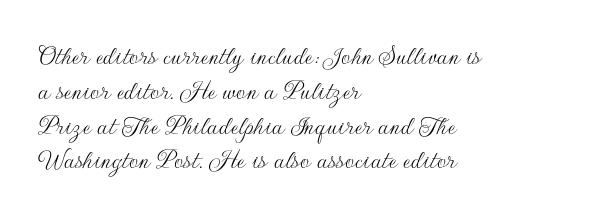
Q: Is the text bold? A: No.
Q: Is the text italic (slanted)? A: Yes.
Q: Is the typeface a serif or a sans-serif typeface? A: Sans-serif.
Q: Is the text underlined? A: No.
Q: How is the paragraph aligned? A: Left-aligned.
Q: Is the spacing between letters normal or unusually wide? A: Normal.
Q: Width (condensed, normal, or wide)? A: Normal.
Q: Stroke contrast? A: Low.
Q: x-height? A: Small.
Q: Monospaced? A: No.
